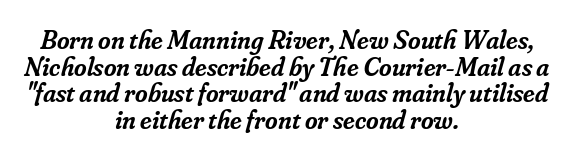
{"italic": "yes", "lean": "right", "slant_degrees": 16, "bold": "semi", "underline": "no", "align": "center", "line_spacing": "tight", "line_spacing_ratio": 0.99, "letter_spacing": "normal", "letter_spacing_em": 0.0, "glyph_px": 27}
